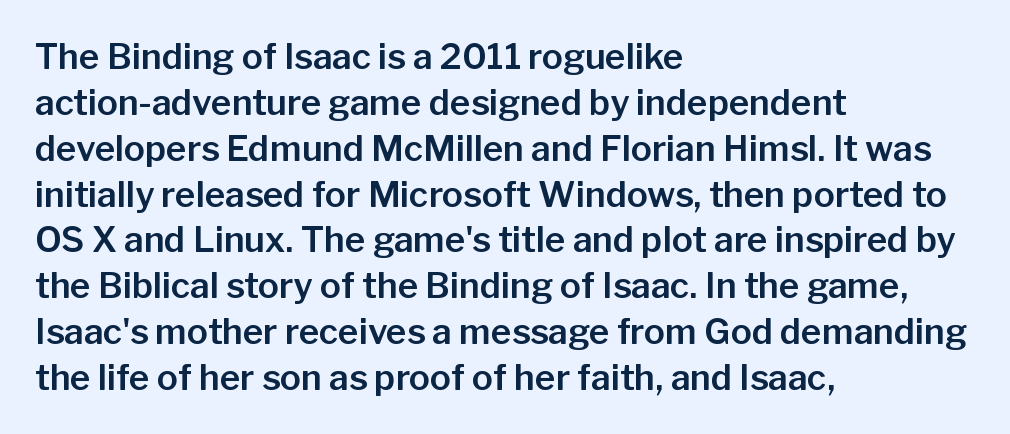
{"serif": "no", "italic": "no", "width": "normal", "stroke_contrast": "low", "x_height": "medium", "monospaced": "no", "underline": "no", "align": "left", "line_spacing": "normal", "line_spacing_ratio": 1.31, "letter_spacing": "normal", "letter_spacing_em": 0.0, "glyph_px": 35}
